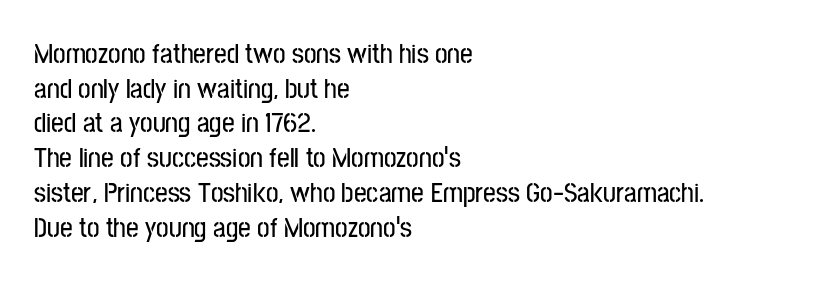
The image shows 28 px condensed sans-serif type, upright; set left-aligned, line spacing 1.24x, normal letter spacing, not underlined; low stroke contrast and a medium x-height.
